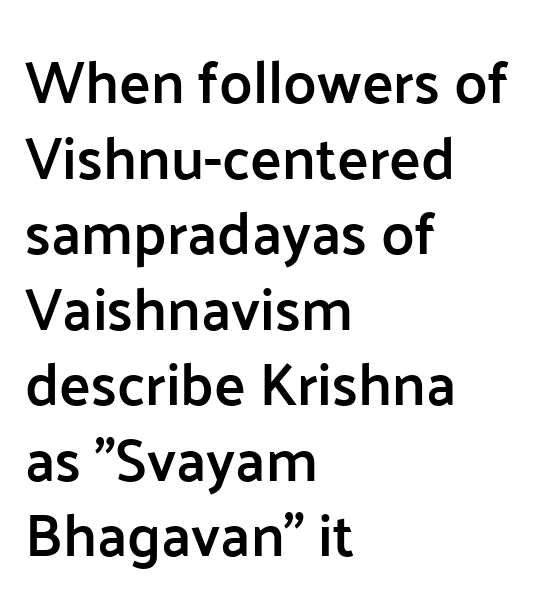
The image shows 59 px semibold sans-serif type, upright; set left-aligned, normal line spacing (1.28x), normal letter spacing, not underlined; low stroke contrast and a medium x-height.
